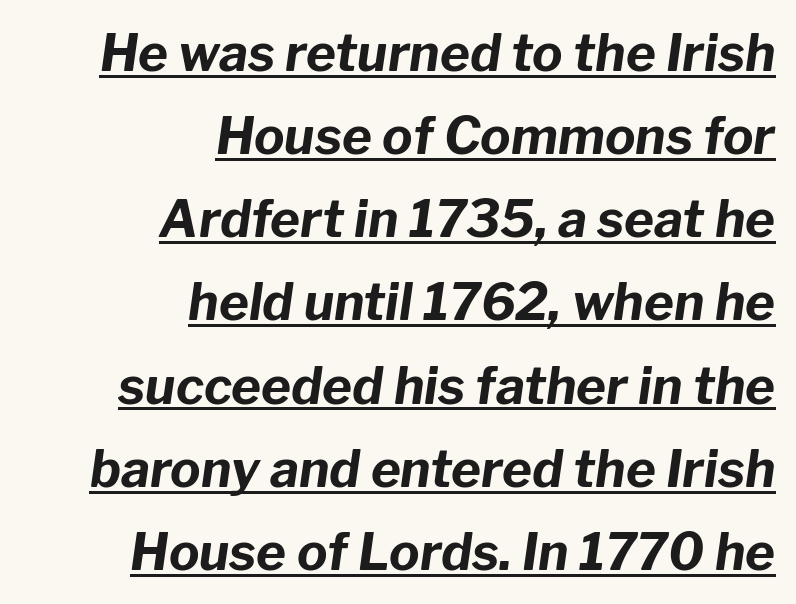
The image shows 51 px bold type, italic (leaning right); set right-aligned, normal line spacing (1.63x), normal letter spacing, underlined; low stroke contrast and a medium x-height.
